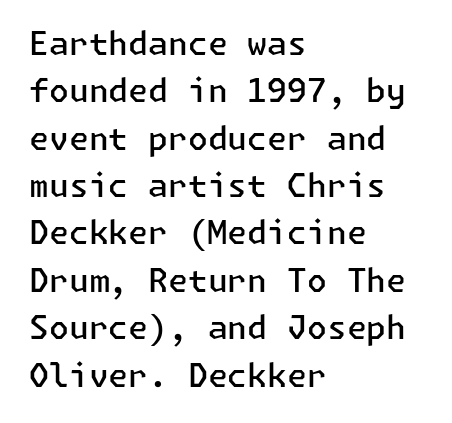
{"serif": "no", "italic": "no", "bold": "semi", "weight": "semibold", "width": "normal", "stroke_contrast": "low", "x_height": "medium", "underline": "no", "align": "left", "line_spacing": "normal", "line_spacing_ratio": 1.48, "letter_spacing": "normal", "letter_spacing_em": 0.0, "glyph_px": 32}
